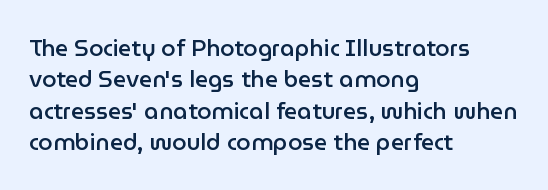
{"italic": "no", "bold": "semi", "underline": "no", "align": "left", "line_spacing": "normal", "line_spacing_ratio": 1.36, "letter_spacing": "normal", "letter_spacing_em": 0.0, "glyph_px": 23}
